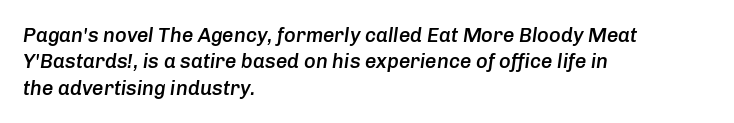
In CSS terms this would be text-align: left. The rendering uses a semibold face; strokes are thickened but not to full bold. The horizontal fit of the characters is conventional and even. Descenders hang freely into open space. Observe the lean: these are italic letterforms.
